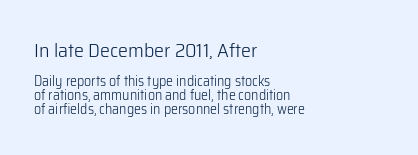
Q: Is the text bold? A: No.
Q: Is the text italic (slanted)? A: No, it is upright.
Q: Is the text underlined? A: No.
Q: How is the paragraph aligned? A: Left-aligned.
Q: Is the spacing between letters normal or unusually wide? A: Normal.
Q: Is the spacing between lines tight, normal or loose? A: Tight.
Q: Which block of text is set in a larger size, the first (top) or the second (bottom)? A: The first (top) one.
